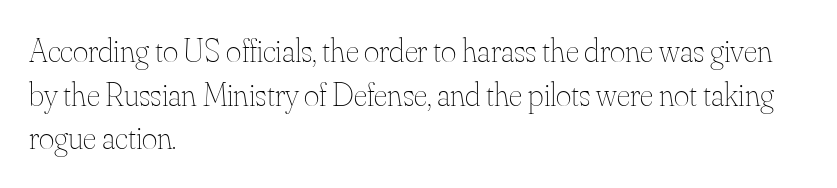
Q: Is the text bold? A: No.
Q: Is the text italic (slanted)? A: No, it is upright.
Q: Is the text underlined? A: No.
Q: How is the paragraph aligned? A: Left-aligned.
Q: Is the spacing between letters normal or unusually wide? A: Normal.
Q: Is the spacing between lines tight, normal or loose? A: Normal.
Q: Width (condensed, normal, or wide)? A: Normal.
Q: Stroke contrast? A: Medium.
Q: x-height? A: Small.
Q: Monospaced? A: No.
